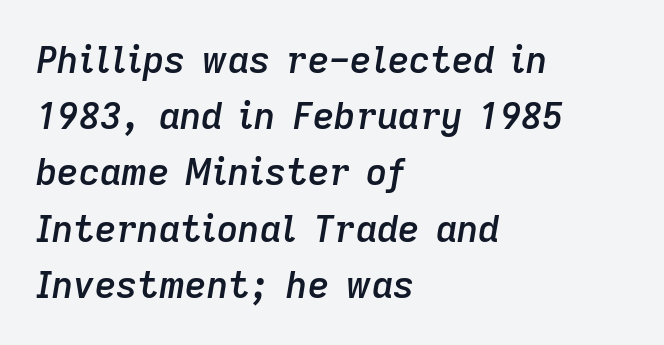
Designer's note — italics engaged. Compared with an ordinary text face, these strokes are moderately heavier — a semibold. Every row of glyphs begins at an identical x-position on the left. Notice how descenders clear the ascenders below comfortably — that's standard leading.
